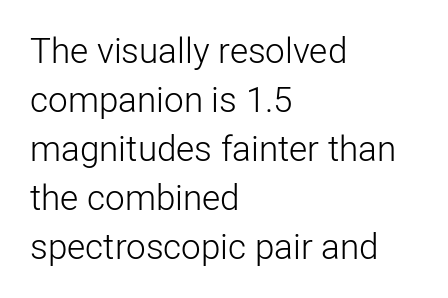
{"serif": "no", "italic": "no", "bold": "no", "weight": "light", "width": "normal", "stroke_contrast": "low", "x_height": "medium", "monospaced": "no", "underline": "no", "align": "left", "line_spacing": "normal", "line_spacing_ratio": 1.4, "letter_spacing": "normal", "letter_spacing_em": 0.0, "glyph_px": 35}
